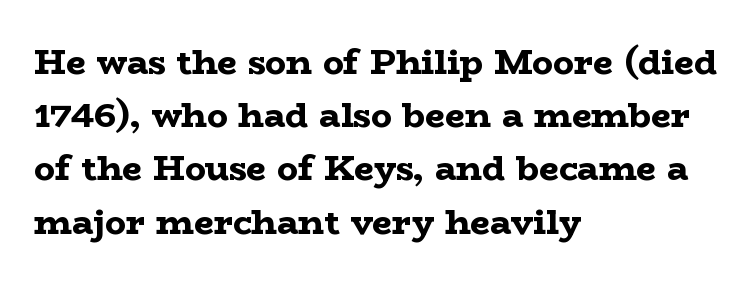
Q: Is the text bold? A: Yes.
Q: Is the text italic (slanted)? A: No, it is upright.
Q: Is the typeface a serif or a sans-serif typeface? A: Serif.
Q: Is the text underlined? A: No.
Q: How is the paragraph aligned? A: Left-aligned.
Q: Is the spacing between letters normal or unusually wide? A: Normal.
Q: Is the spacing between lines tight, normal or loose? A: Normal.
Q: Width (condensed, normal, or wide)? A: Wide.
Q: Stroke contrast? A: Low.
Q: x-height? A: Medium.
Q: Monospaced? A: No.
